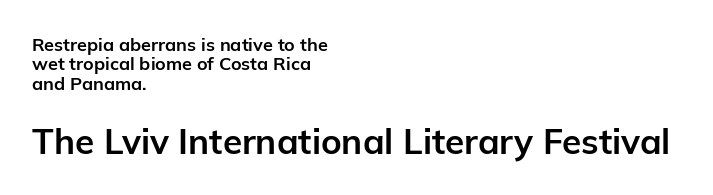
Q: Is the text bold? A: Yes.
Q: Is the text italic (slanted)? A: No, it is upright.
Q: Is the typeface a serif or a sans-serif typeface? A: Sans-serif.
Q: Is the text underlined? A: No.
Q: How is the paragraph aligned? A: Left-aligned.
Q: Is the spacing between letters normal or unusually wide? A: Normal.
Q: Is the spacing between lines tight, normal or loose? A: Tight.
Q: Which block of text is set in a larger size, the first (top) or the second (bottom)? A: The second (bottom) one.
Q: Width (condensed, normal, or wide)? A: Normal.
Q: Stroke contrast? A: Low.
Q: x-height? A: Medium.
Q: Monospaced? A: No.
